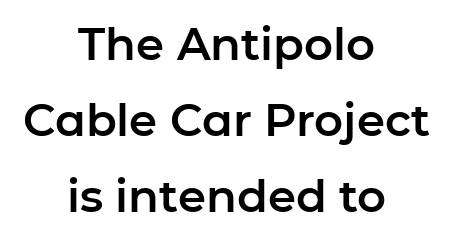
The image shows 45 px sans-serif type, upright; set centered, normal line spacing (1.69x), normal letter spacing, not underlined; low stroke contrast and a medium x-height.
